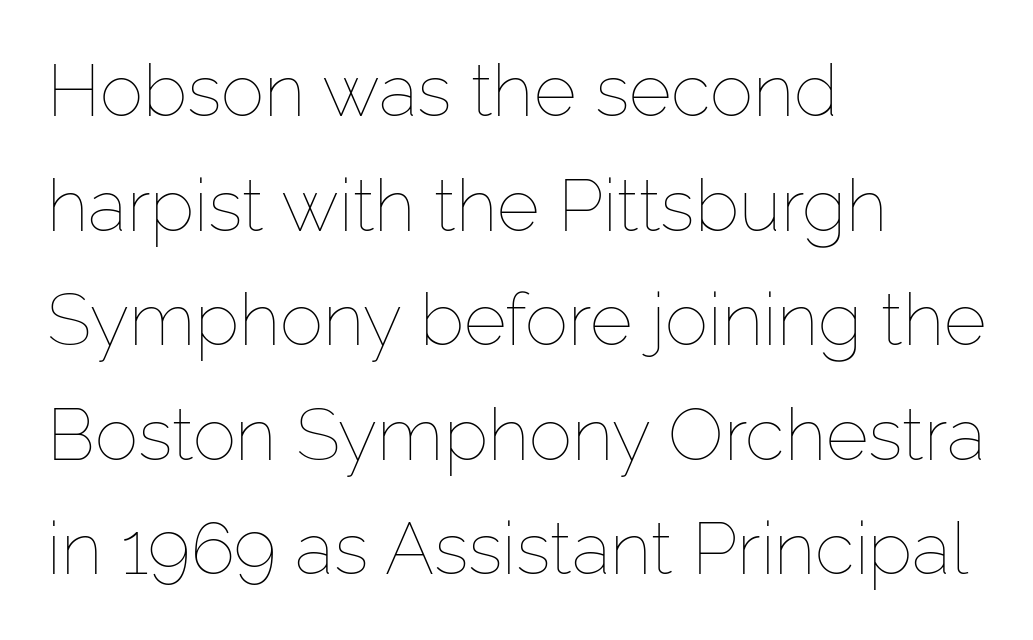
The image shows 73 px thin type, upright; set left-aligned, normal line spacing (1.57x), normal letter spacing, not underlined; low stroke contrast and a medium x-height.
